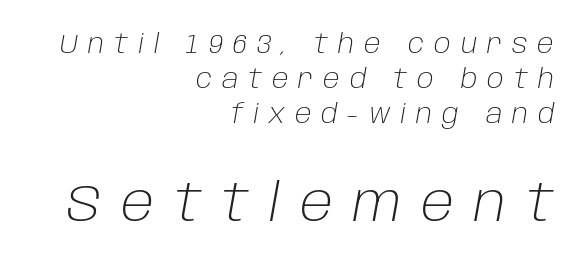
{"italic": "yes", "lean": "right", "slant_degrees": 10, "bold": "no", "weight": "light", "width": "normal", "stroke_contrast": "low", "x_height": "large", "monospaced": "no", "underline": "no", "align": "right", "line_spacing": "normal", "line_spacing_ratio": 1.35, "letter_spacing": "wide", "letter_spacing_em": 0.38, "larger_block": "second", "size_ratio": 2.0, "glyph_px": 52}
